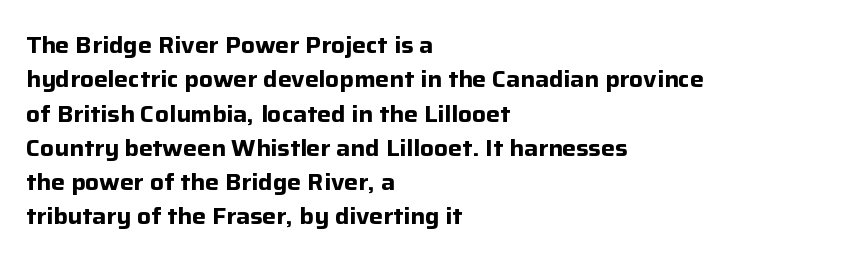
The space directly below the letters is spotless. Interline gaps are of average width in this sample. Ascenders rise straight up at ninety degrees. The rendering anchors every line to the left-hand side. The horizontal fit of the characters is conventional and even. The sample has been set heavy, in full bold.
